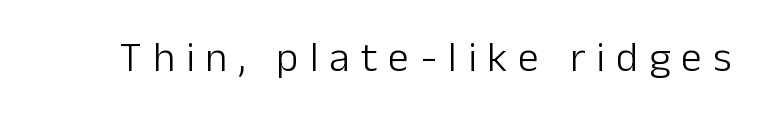
The image shows 42 px light sans-serif type, upright; set unusually wide letter spacing (+0.26 em), not underlined; low stroke contrast and a medium x-height.
